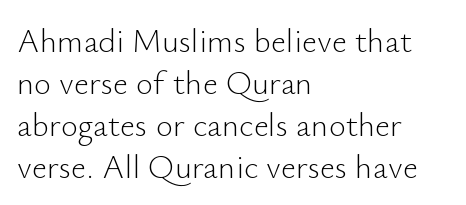
Q: Is the text bold? A: No.
Q: Is the text italic (slanted)? A: No, it is upright.
Q: Is the typeface a serif or a sans-serif typeface? A: Sans-serif.
Q: Is the text underlined? A: No.
Q: How is the paragraph aligned? A: Left-aligned.
Q: Is the spacing between letters normal or unusually wide? A: Normal.
Q: Is the spacing between lines tight, normal or loose? A: Normal.
Q: Width (condensed, normal, or wide)? A: Normal.
Q: Stroke contrast? A: Low.
Q: x-height? A: Small.
Q: Monospaced? A: No.
